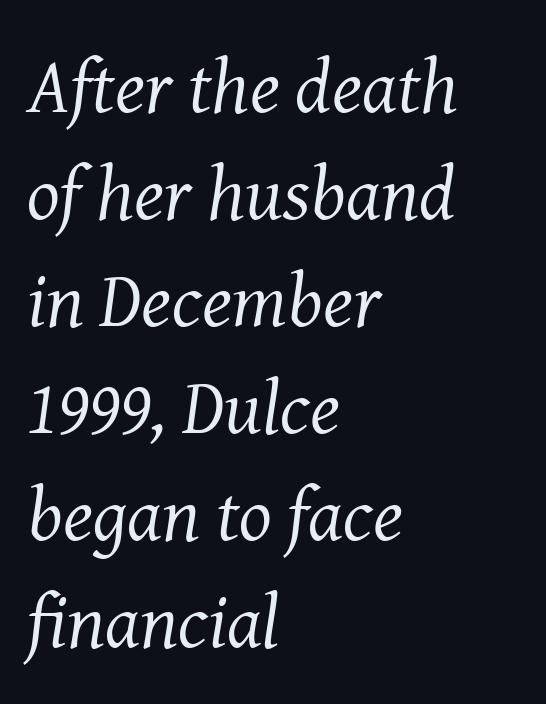
{"serif": "yes", "italic": "yes", "lean": "right", "slant_degrees": 8, "bold": "no", "weight": "regular", "width": "normal", "stroke_contrast": "medium", "x_height": "medium", "monospaced": "no", "underline": "no", "align": "left", "line_spacing": "normal", "line_spacing_ratio": 1.39, "letter_spacing": "normal", "letter_spacing_em": 0.0, "glyph_px": 77}
